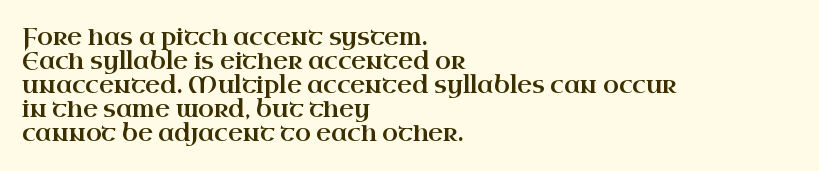
Q: Is the text italic (slanted)? A: No, it is upright.
Q: Is the text underlined? A: No.
Q: How is the paragraph aligned? A: Left-aligned.
Q: Is the spacing between letters normal or unusually wide? A: Normal.
Q: Is the spacing between lines tight, normal or loose? A: Tight.
